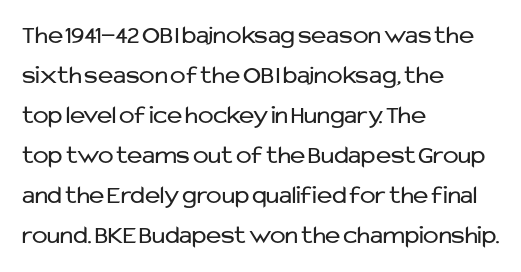
{"italic": "no", "bold": "no", "underline": "no", "align": "left", "line_spacing": "normal", "line_spacing_ratio": 1.54, "letter_spacing": "normal", "letter_spacing_em": 0.0, "glyph_px": 26}
